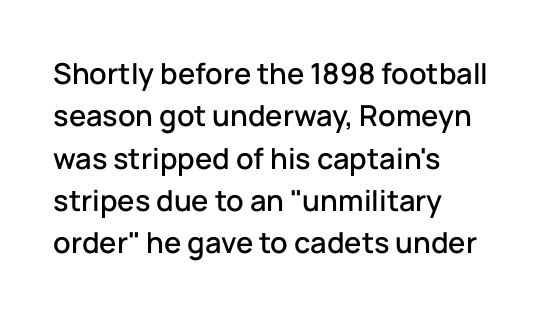
{"serif": "no", "italic": "no", "width": "normal", "stroke_contrast": "low", "x_height": "medium", "monospaced": "no", "underline": "no", "align": "left", "line_spacing": "normal", "line_spacing_ratio": 1.46, "letter_spacing": "normal", "letter_spacing_em": 0.0, "glyph_px": 29}
